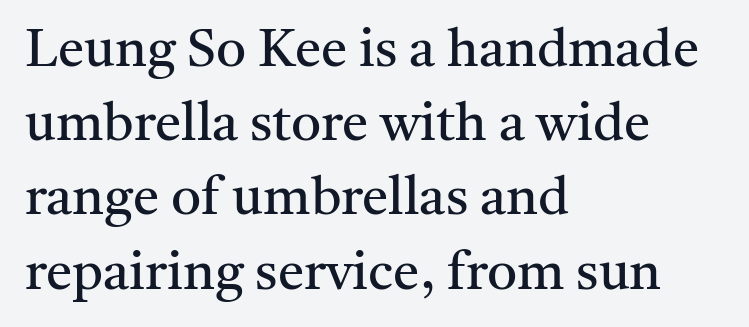
Q: Is the text bold? A: No.
Q: Is the text italic (slanted)? A: No, it is upright.
Q: Is the typeface a serif or a sans-serif typeface? A: Serif.
Q: Is the text underlined? A: No.
Q: How is the paragraph aligned? A: Left-aligned.
Q: Is the spacing between letters normal or unusually wide? A: Normal.
Q: Is the spacing between lines tight, normal or loose? A: Normal.
Q: Width (condensed, normal, or wide)? A: Normal.
Q: Stroke contrast? A: Medium.
Q: x-height? A: Medium.
Q: Monospaced? A: No.
